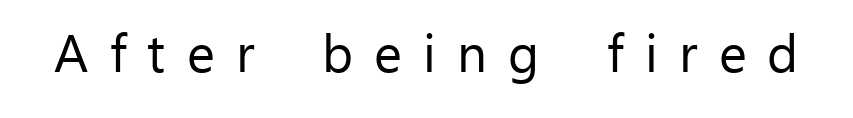
Q: Is the text bold? A: No.
Q: Is the text italic (slanted)? A: No, it is upright.
Q: Is the typeface a serif or a sans-serif typeface? A: Sans-serif.
Q: Is the text underlined? A: No.
Q: Is the spacing between letters normal or unusually wide? A: Unusually wide.
Q: Width (condensed, normal, or wide)? A: Normal.
Q: Stroke contrast? A: Low.
Q: x-height? A: Medium.
Q: Monospaced? A: No.
